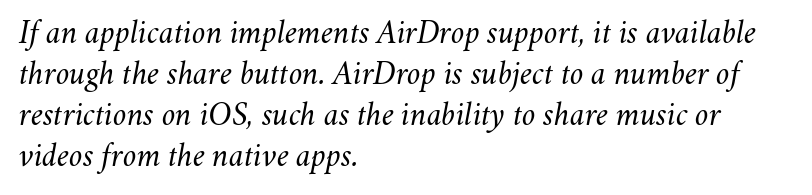
The line texture is even and compact thanks to regular tracking. Would a proofreader flag this as italicized? Yes. Looks like regular typesetting: each glyph gets only the width it needs. These glyphs show unthickened strokes, regular width or finer. Which margin do the lines hug? The left one — the right edge is uneven. The passage shown is not underscored anywhere.
